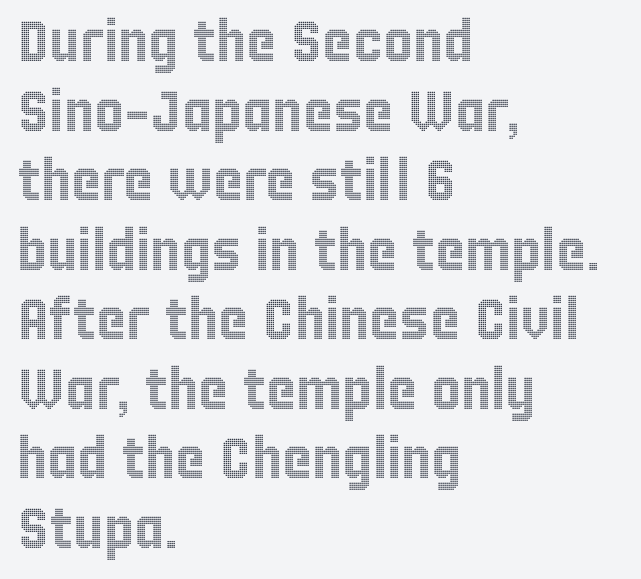
Q: Is the text italic (slanted)? A: No, it is upright.
Q: Is the text underlined? A: No.
Q: How is the paragraph aligned? A: Left-aligned.
Q: Is the spacing between letters normal or unusually wide? A: Normal.
Q: Width (condensed, normal, or wide)? A: Condensed.
Q: x-height? A: Large.
Q: Monospaced? A: No.
